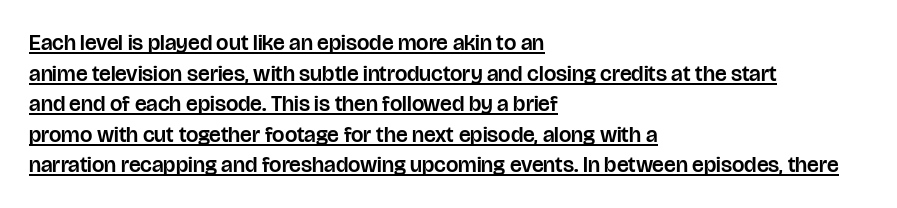
Like a heading marked for emphasis, these lines bear an underscore. Layout note: lines flush left. The tracking reads as untouched default to a designer's eye. Do the letters lean? They stand straight.
